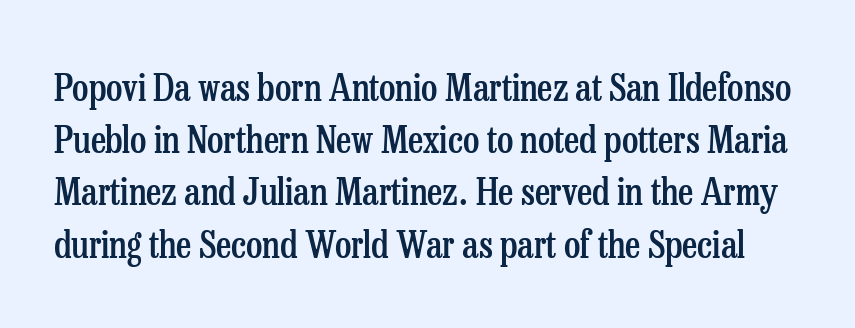
The image shows 37 px semibold, condensed serif type, upright; set normal line spacing (1.41x), normal letter spacing, not underlined; low stroke contrast and a medium x-height.
